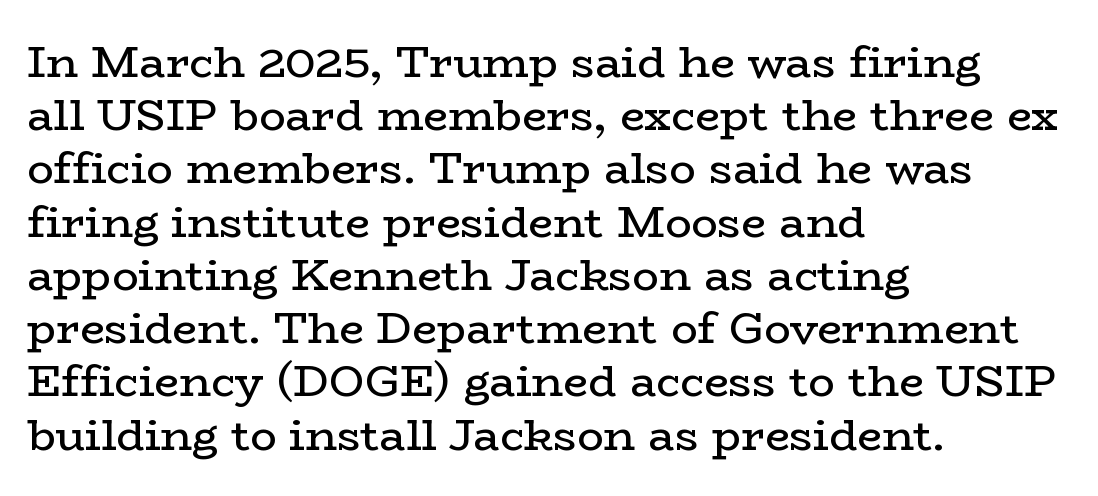
The image shows 44 px regular-weight, wide serif type, upright; set left-aligned, line spacing 1.21x, normal letter spacing, not underlined; low stroke contrast and a medium x-height.
